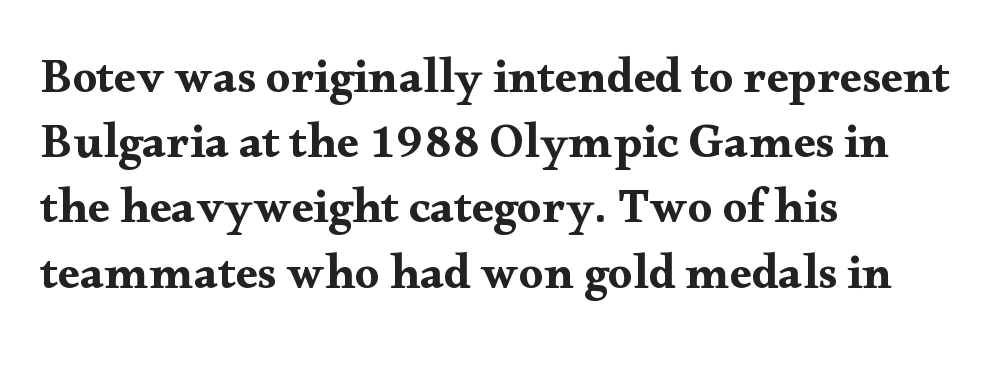
You could not count columns in this text — the font is proportionally spaced. Only glyphs here, with clear space below each row. Are there feet on the stems? There are — it's a serif. These lines keep a tight, regular rhythm from letter to letter.
